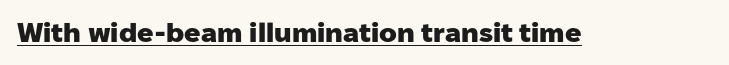
Q: Is the text bold? A: Yes.
Q: Is the text italic (slanted)? A: No, it is upright.
Q: Is the text underlined? A: Yes.
Q: Is the spacing between letters normal or unusually wide? A: Normal.
